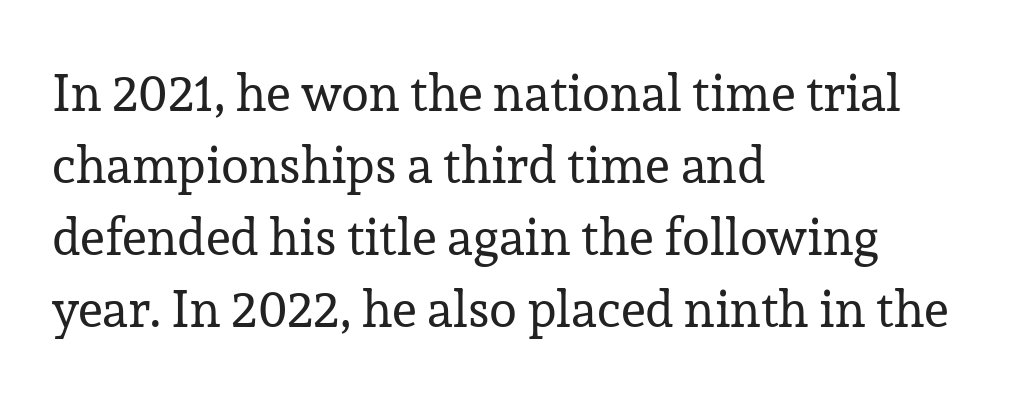
{"serif": "yes", "italic": "no", "bold": "no", "weight": "regular", "width": "normal", "stroke_contrast": "low", "x_height": "medium", "monospaced": "no", "underline": "no", "align": "left", "line_spacing": "normal", "line_spacing_ratio": 1.41, "letter_spacing": "normal", "letter_spacing_em": 0.0, "glyph_px": 51}
